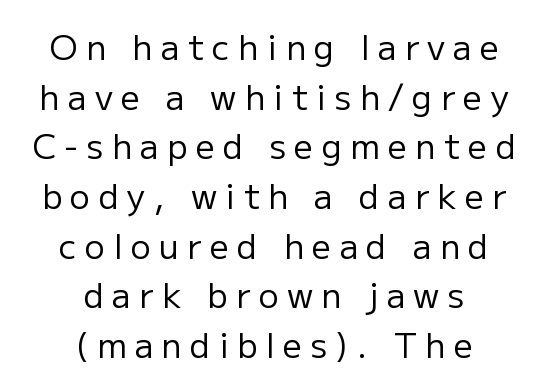
The image shows 34 px regular-weight sans-serif type, upright; set centered, normal line spacing (1.46x), unusually wide letter spacing (+0.24 em), not underlined; low stroke contrast and a medium x-height.
